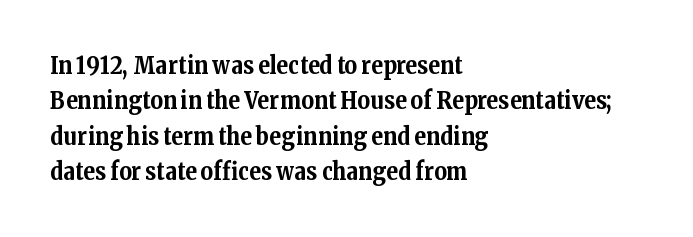
{"italic": "no", "bold": "yes", "underline": "no", "align": "left", "line_spacing": "normal", "line_spacing_ratio": 1.47, "letter_spacing": "normal", "letter_spacing_em": 0.0, "glyph_px": 24}
